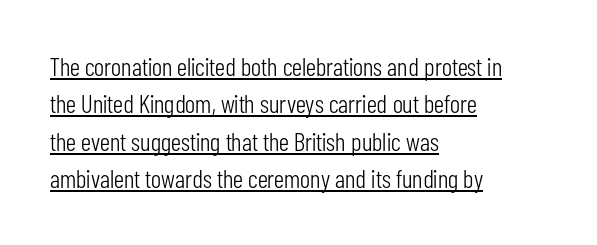
Line starts are locked; line ends wander. Vertical spacing — default. The letters stand upright; this is a roman face. Tracking value appears to be zero — textbook default spacing. Underline: present. A light-to-regular cut is what we see here.
